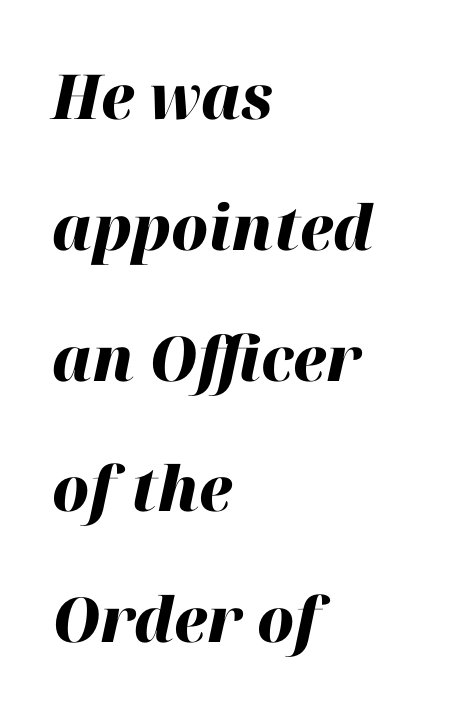
{"italic": "yes", "lean": "right", "slant_degrees": 12, "bold": "yes", "weight": "heavy", "width": "normal", "stroke_contrast": "high", "x_height": "medium", "monospaced": "no", "underline": "no", "align": "left", "line_spacing": "loose", "line_spacing_ratio": 2.11, "letter_spacing": "normal", "letter_spacing_em": 0.0, "glyph_px": 62}
